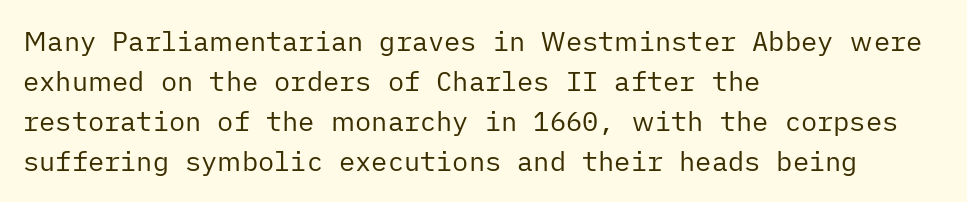
Italic: no, the glyphs are upright roman. Observe the ordinary spacing: letters are neighbours, not strangers. Line spacing here is normal. The zone under the glyphs is completely vacant. These lines stack with their left ends in a neat column.
